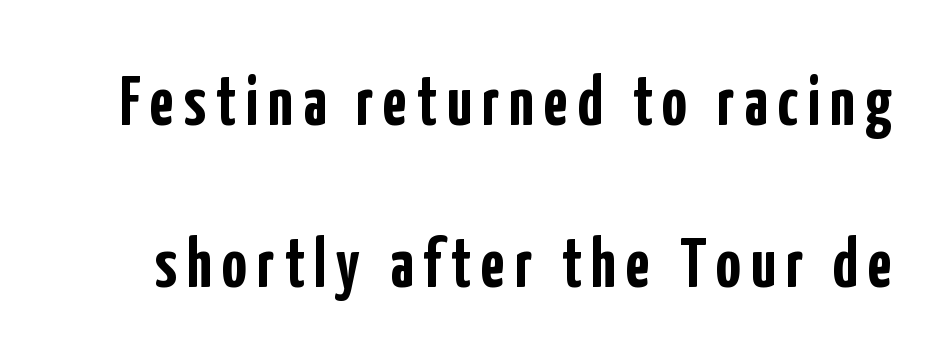
Q: Is the text bold? A: Yes.
Q: Is the text italic (slanted)? A: No, it is upright.
Q: Is the typeface a serif or a sans-serif typeface? A: Sans-serif.
Q: Is the text underlined? A: No.
Q: Is the spacing between lines tight, normal or loose? A: Loose.
Q: Width (condensed, normal, or wide)? A: Condensed.
Q: Stroke contrast? A: Low.
Q: x-height? A: Medium.
Q: Monospaced? A: No.
